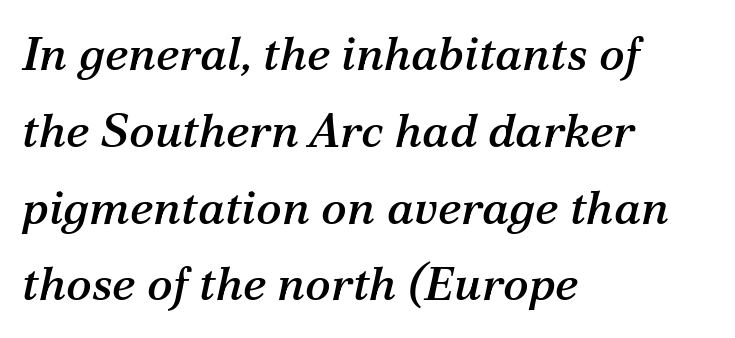
The image shows 48 px serif type, italic (leaning right); set left-aligned, normal line spacing (1.6x), normal letter spacing, not underlined; medium stroke contrast and a medium x-height.
